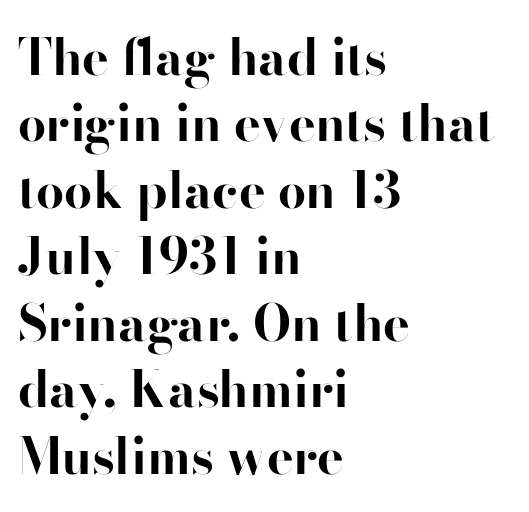
Q: Is the text bold? A: Yes.
Q: Is the text italic (slanted)? A: No, it is upright.
Q: Is the typeface a serif or a sans-serif typeface? A: Sans-serif.
Q: Is the text underlined? A: No.
Q: How is the paragraph aligned? A: Left-aligned.
Q: Is the spacing between letters normal or unusually wide? A: Normal.
Q: Is the spacing between lines tight, normal or loose? A: Normal.
Q: Width (condensed, normal, or wide)? A: Normal.
Q: Stroke contrast? A: High.
Q: x-height? A: Small.
Q: Monospaced? A: No.
